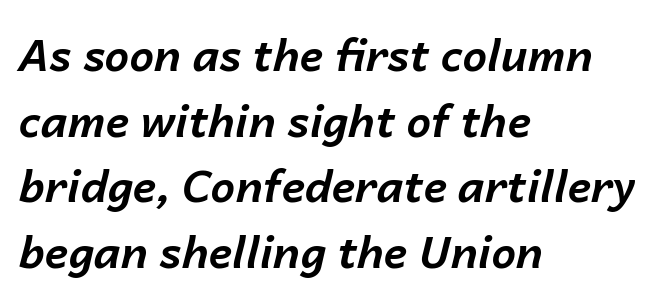
The image shows 44 px bold type, italic (leaning right); set left-aligned, normal line spacing (1.49x), normal letter spacing, not underlined; low stroke contrast and a medium x-height.
